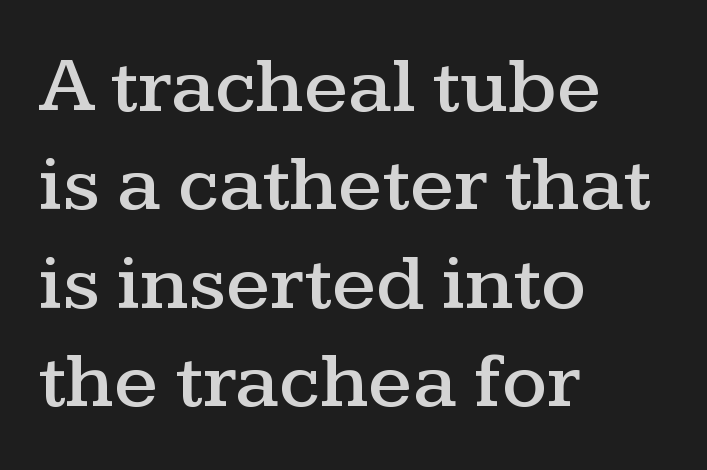
Q: Is the text italic (slanted)? A: No, it is upright.
Q: Is the typeface a serif or a sans-serif typeface? A: Serif.
Q: Is the text underlined? A: No.
Q: How is the paragraph aligned? A: Left-aligned.
Q: Is the spacing between letters normal or unusually wide? A: Normal.
Q: Width (condensed, normal, or wide)? A: Wide.
Q: Stroke contrast? A: Medium.
Q: x-height? A: Medium.
Q: Monospaced? A: No.
